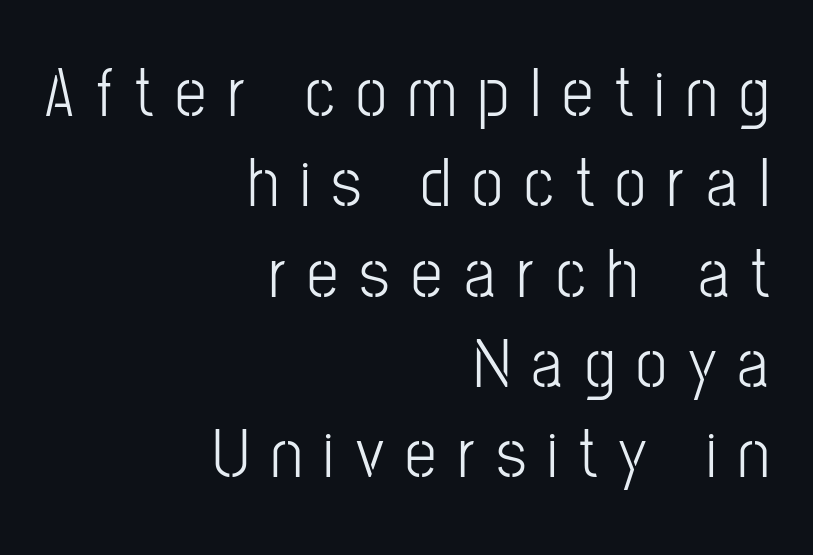
Q: Is the text italic (slanted)? A: No, it is upright.
Q: Is the typeface a serif or a sans-serif typeface? A: Sans-serif.
Q: Is the text underlined? A: No.
Q: How is the paragraph aligned? A: Right-aligned.
Q: Is the spacing between letters normal or unusually wide? A: Unusually wide.
Q: Is the spacing between lines tight, normal or loose? A: Normal.
Q: Width (condensed, normal, or wide)? A: Condensed.
Q: Stroke contrast? A: Low.
Q: x-height? A: Medium.
Q: Monospaced? A: No.
